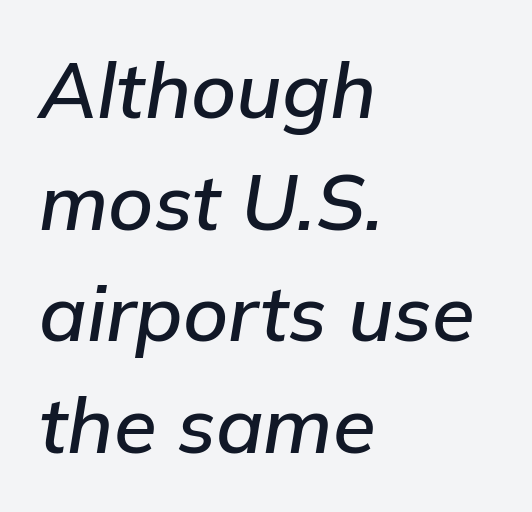
Italic: yes, the glyphs are oblique. The foot of each line stays bare and open. The rows are spaced the way most documents space them. Here the glyphs are tracked normally, forming tight word shapes.
